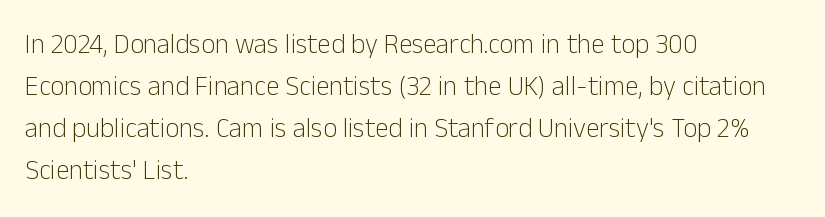
The image shows 27 px text type, upright; set left-aligned, normal line spacing (1.56x), normal letter spacing, not underlined.
